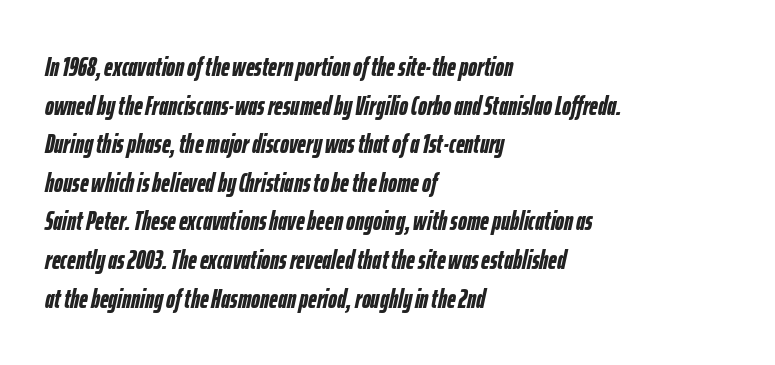
Q: Is the text bold? A: Yes.
Q: Is the text italic (slanted)? A: Yes, it leans right by about 12 degrees.
Q: Is the text underlined? A: No.
Q: How is the paragraph aligned? A: Left-aligned.
Q: Is the spacing between letters normal or unusually wide? A: Normal.
Q: Is the spacing between lines tight, normal or loose? A: Normal.
